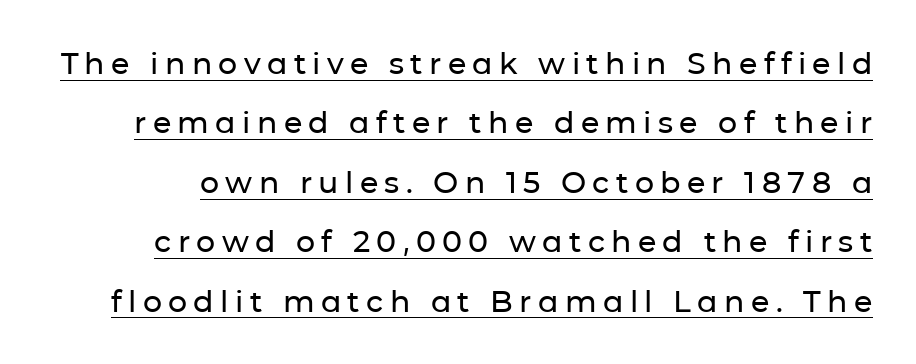
The image shows 30 px sans-serif type, upright; set loose line spacing (1.98x), unusually wide letter spacing (+0.21 em), underlined; low stroke contrast and a medium x-height.
